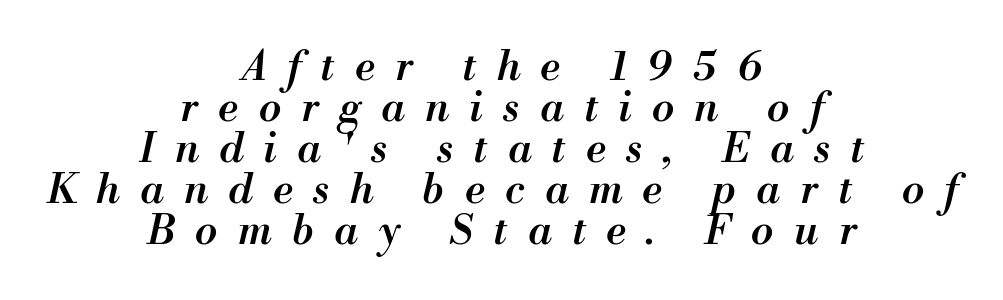
The image shows 41 px semibold type, italic (leaning right); set centered, tight line spacing (1.0x), unusually wide letter spacing (+0.5 em), not underlined; medium stroke contrast and a small x-height.
